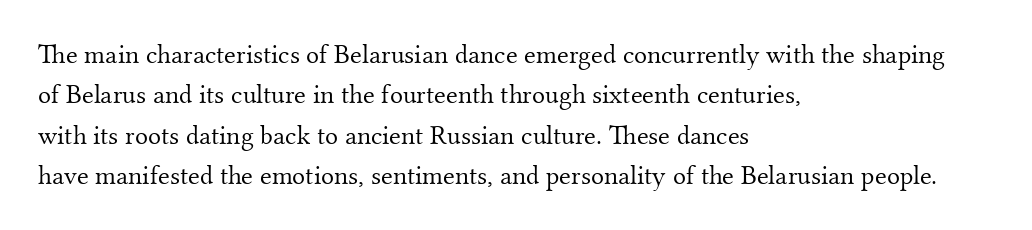
The image shows 27 px text type, upright; set left-aligned, normal line spacing (1.5x), normal letter spacing, not underlined.
